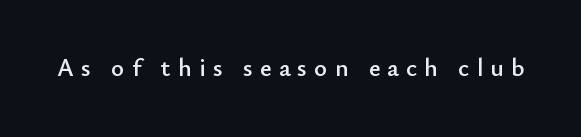
Each word looks stretched out because of the extra space between its letters. Italic? Not at all — the glyphs are vertical. Nobody drew a line under any word here.
